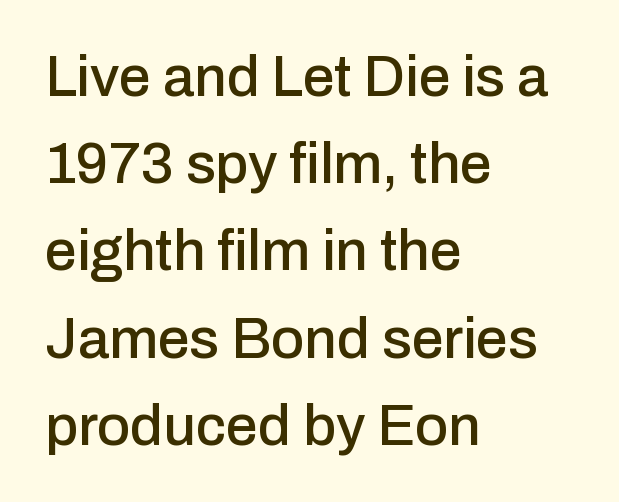
The image shows 57 px sans-serif type, upright; set left-aligned, normal line spacing (1.53x), normal letter spacing, not underlined; low stroke contrast and a medium x-height.
